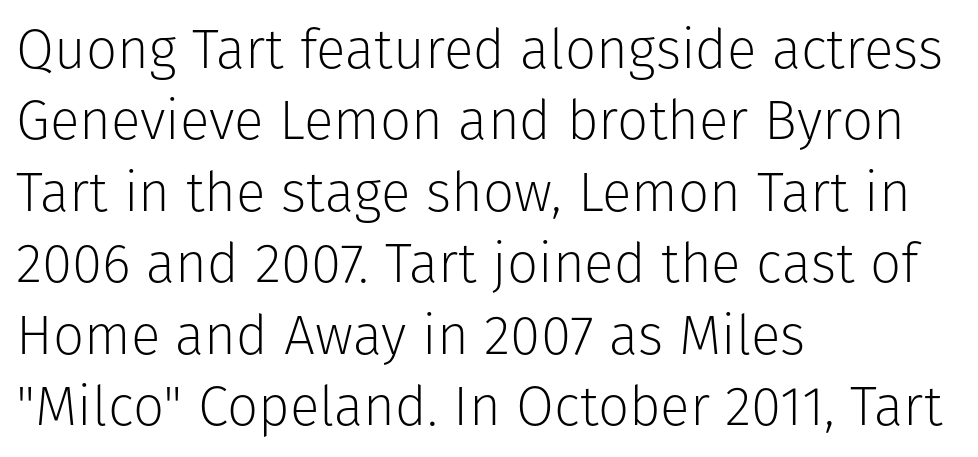
Regarding serifs, this sample does without them. In CSS terms this would be text-align: left. This sample keeps an unexceptional amount of space between lines. No extra tracking has been applied to these lines. Descenders are the only things crossing below the line. Spacing verdict: proportional, widths tailored to each character.
